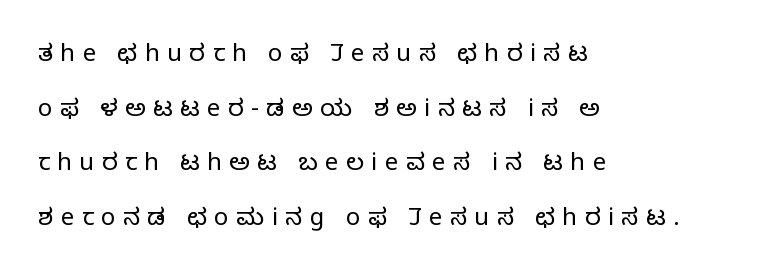
The image shows 24 px text type, upright; set left-aligned, loose line spacing (2.28x), unusually wide letter spacing (+0.31 em), not underlined.
